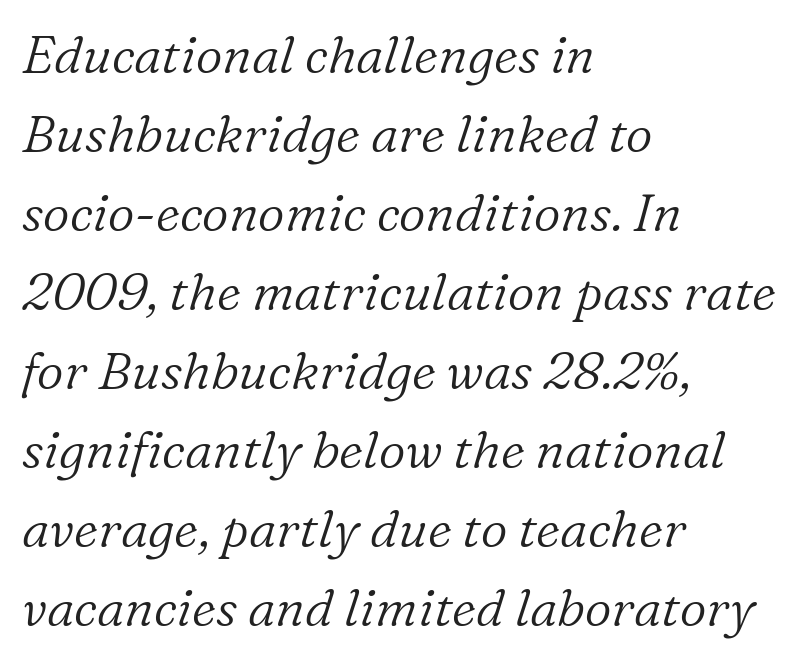
{"serif": "yes", "italic": "yes", "lean": "right", "slant_degrees": 16, "bold": "no", "weight": "light", "width": "normal", "stroke_contrast": "low", "x_height": "medium", "monospaced": "no", "underline": "no", "align": "left", "line_spacing": "normal", "line_spacing_ratio": 1.52, "letter_spacing": "normal", "letter_spacing_em": 0.0, "glyph_px": 52}
